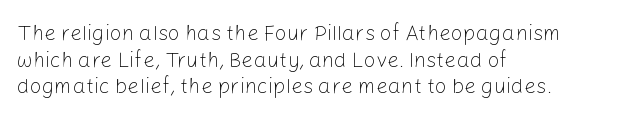
Summary of weight: not heavy and not bold. The vertical gap from one line to the next is medium. The type is set solid horizontally, with unmodified tracking. No italicization has been applied; the sample stays upright. The paragraph shown leans on its left margin. The gap between lines stays unmarked.
